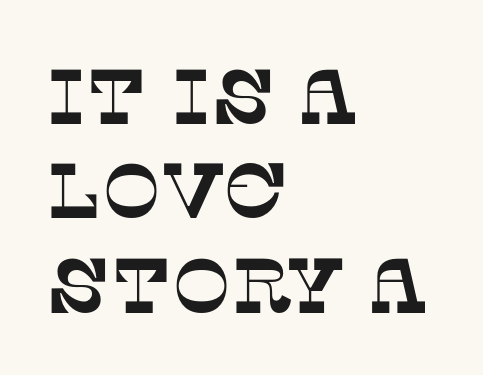
The image shows 78 px serif type; set left-aligned, line spacing 1.21x, normal letter spacing, not underlined; low stroke contrast and a large x-height.
